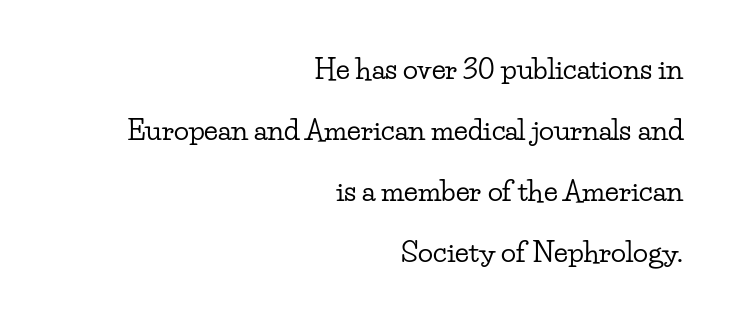
Q: Is the text italic (slanted)? A: No, it is upright.
Q: Is the typeface a serif or a sans-serif typeface? A: Serif.
Q: Is the text underlined? A: No.
Q: How is the paragraph aligned? A: Right-aligned.
Q: Is the spacing between letters normal or unusually wide? A: Normal.
Q: Is the spacing between lines tight, normal or loose? A: Loose.
Q: Width (condensed, normal, or wide)? A: Wide.
Q: Stroke contrast? A: Low.
Q: x-height? A: Small.
Q: Monospaced? A: No.
